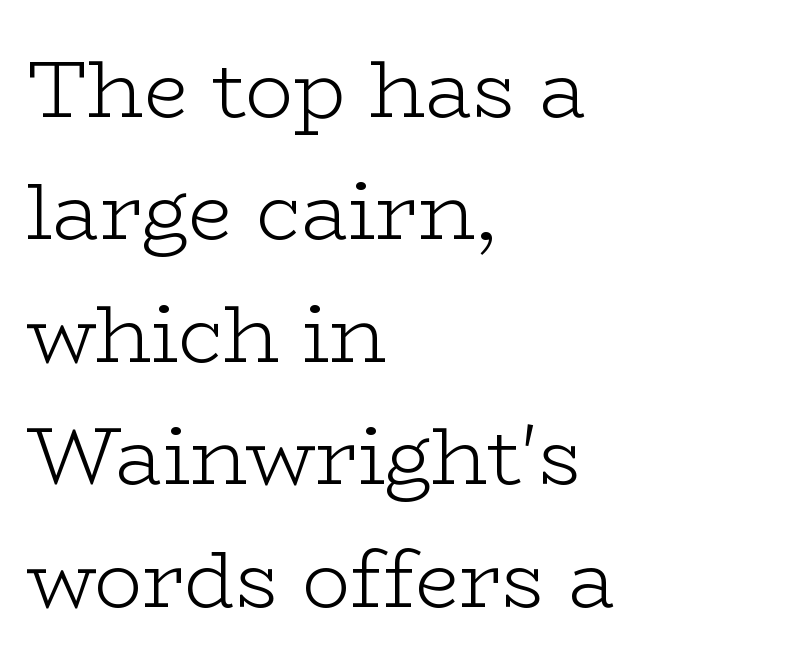
The image shows 80 px light, wide serif type, upright; set left-aligned, normal line spacing (1.53x), normal letter spacing, not underlined; low stroke contrast and a medium x-height.
